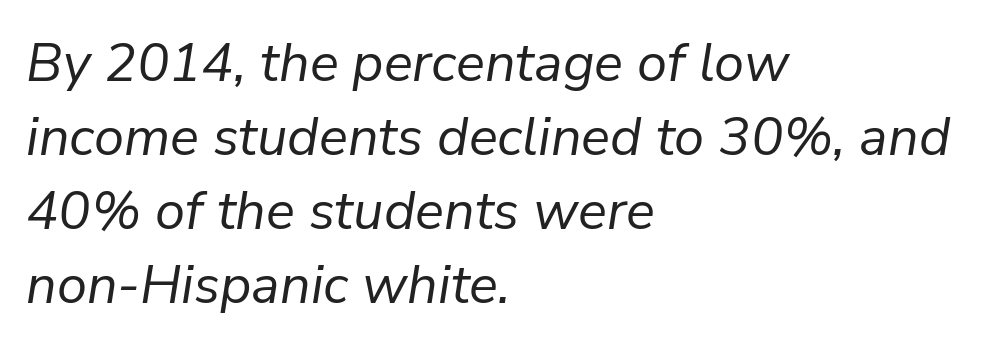
The image shows 54 px regular-weight type, italic (leaning right); set left-aligned, normal line spacing (1.37x), normal letter spacing, not underlined; low stroke contrast and a medium x-height.
